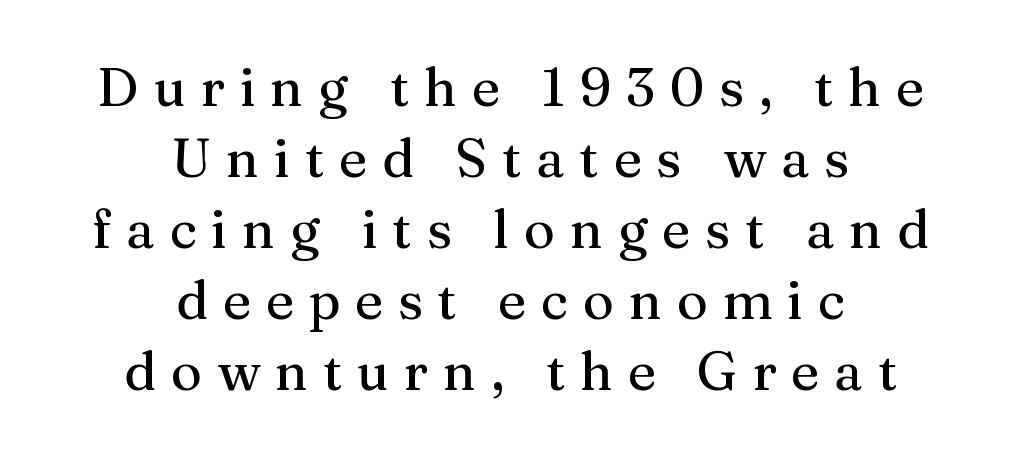
The image shows 53 px serif type, upright; set centered, normal line spacing (1.34x), unusually wide letter spacing (+0.28 em), not underlined; medium stroke contrast and a medium x-height.
